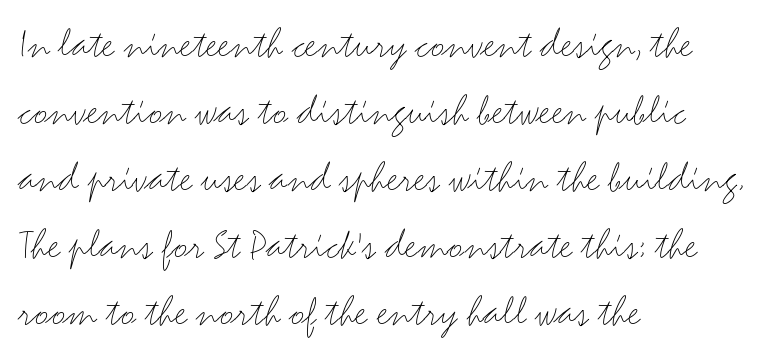
Q: Is the text bold? A: No.
Q: Is the text italic (slanted)? A: Yes.
Q: Is the typeface a serif or a sans-serif typeface? A: Sans-serif.
Q: Is the text underlined? A: No.
Q: How is the paragraph aligned? A: Left-aligned.
Q: Is the spacing between letters normal or unusually wide? A: Normal.
Q: Is the spacing between lines tight, normal or loose? A: Normal.
Q: Width (condensed, normal, or wide)? A: Wide.
Q: Stroke contrast? A: Medium.
Q: x-height? A: Small.
Q: Monospaced? A: No.
